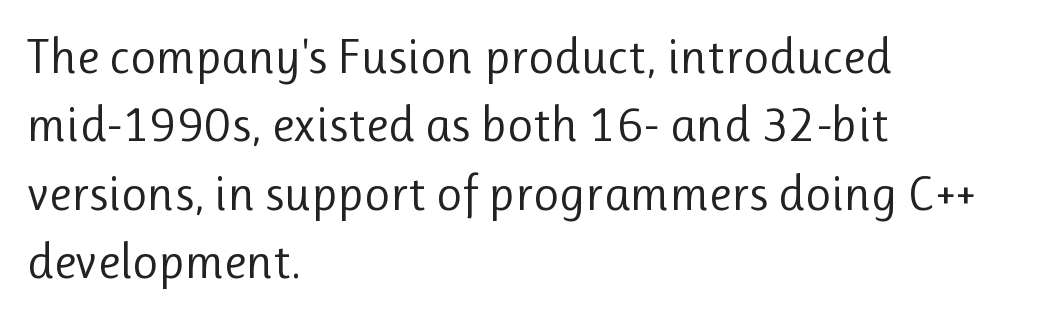
The image shows 50 px regular-weight sans-serif type, upright; set left-aligned, normal line spacing (1.37x), normal letter spacing, not underlined; low stroke contrast and a medium x-height.
